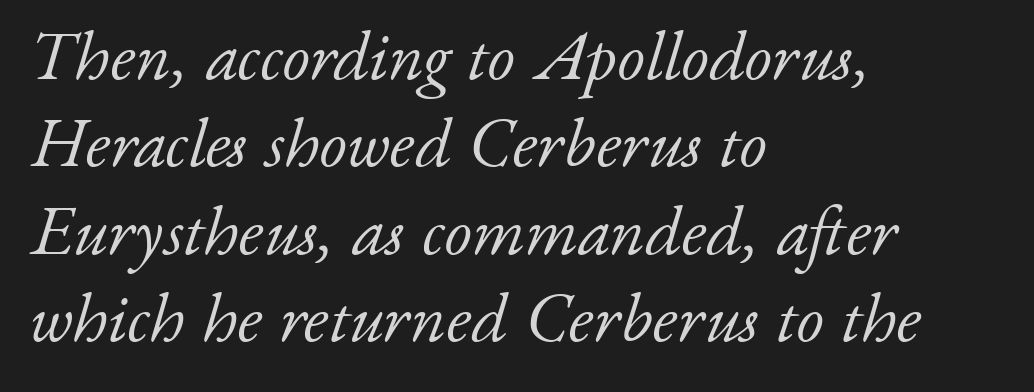
The image shows 70 px light serif type, italic (leaning right); set left-aligned, normal line spacing (1.25x), normal letter spacing, not underlined; low stroke contrast and a small x-height.
